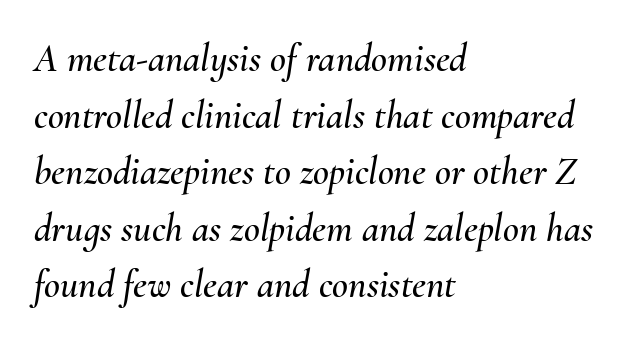
Q: Is the text italic (slanted)? A: Yes, it leans right by about 10 degrees.
Q: Is the text underlined? A: No.
Q: How is the paragraph aligned? A: Left-aligned.
Q: Is the spacing between letters normal or unusually wide? A: Normal.
Q: Is the spacing between lines tight, normal or loose? A: Normal.
Q: Width (condensed, normal, or wide)? A: Normal.
Q: Stroke contrast? A: Medium.
Q: x-height? A: Small.
Q: Monospaced? A: No.
